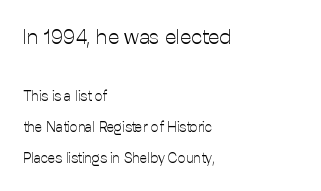
The image shows 21 px text type, upright; set left-aligned, loose line spacing (2.23x), normal letter spacing, not underlined; the first (top) block is 1.5x larger.
